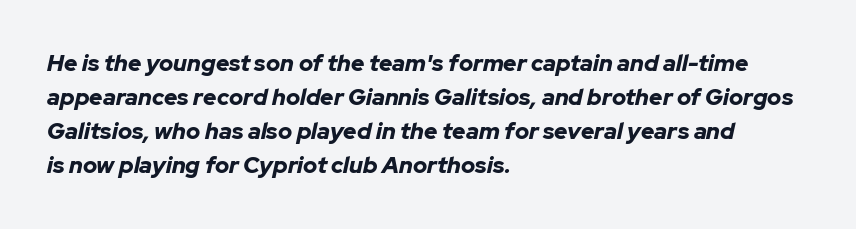
Q: Is the text bold? A: Yes.
Q: Is the text italic (slanted)? A: Yes, it leans right by about 12 degrees.
Q: Is the text underlined? A: No.
Q: How is the paragraph aligned? A: Left-aligned.
Q: Is the spacing between letters normal or unusually wide? A: Normal.
Q: Is the spacing between lines tight, normal or loose? A: Normal.
